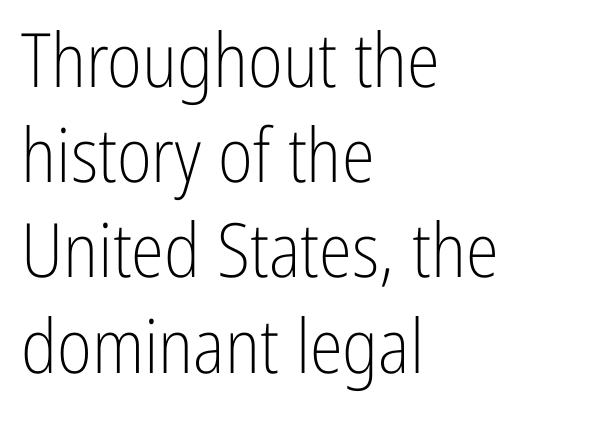
The image shows 75 px light, condensed sans-serif type, upright; set left-aligned, normal line spacing (1.27x), normal letter spacing, not underlined; low stroke contrast and a medium x-height.
